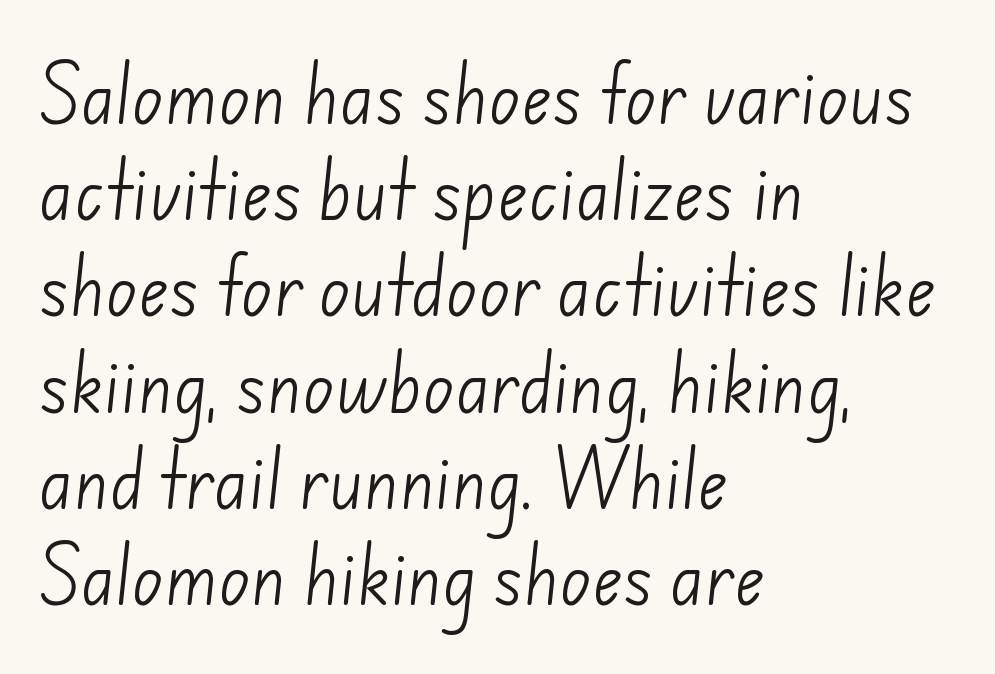
Q: Is the text bold? A: No.
Q: Is the typeface a serif or a sans-serif typeface? A: Sans-serif.
Q: Is the text underlined? A: No.
Q: How is the paragraph aligned? A: Left-aligned.
Q: Is the spacing between letters normal or unusually wide? A: Normal.
Q: Is the spacing between lines tight, normal or loose? A: Normal.
Q: Width (condensed, normal, or wide)? A: Normal.
Q: Stroke contrast? A: Low.
Q: x-height? A: Small.
Q: Monospaced? A: No.
